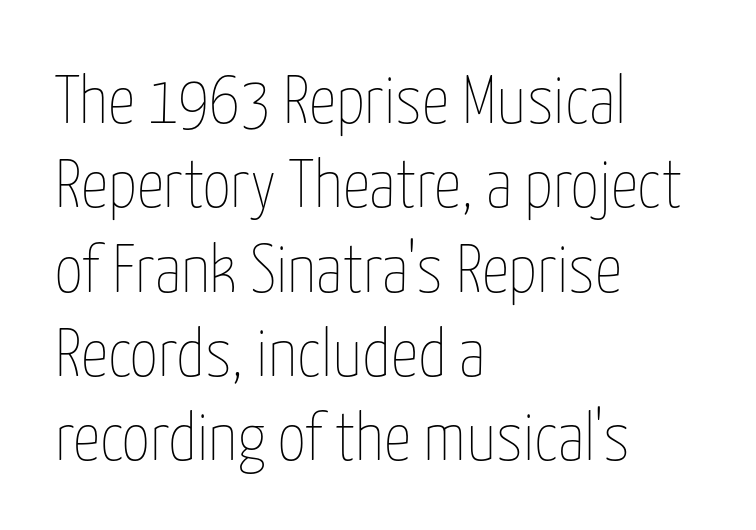
Q: Is the text bold? A: No.
Q: Is the text italic (slanted)? A: No, it is upright.
Q: Is the text underlined? A: No.
Q: How is the paragraph aligned? A: Left-aligned.
Q: Is the spacing between letters normal or unusually wide? A: Normal.
Q: Width (condensed, normal, or wide)? A: Condensed.
Q: Stroke contrast? A: Low.
Q: x-height? A: Medium.
Q: Monospaced? A: No.
